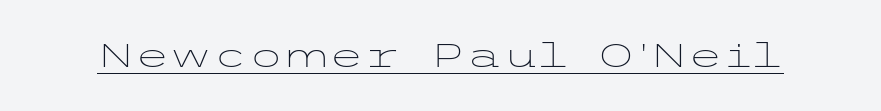
In terms of letterform style, serifs are entirely absent. The typesetting does not lean heavy: it is not bold. Nope, not italic — everything's standing straight. Like a heading marked for emphasis, these lines bear an underscore.
